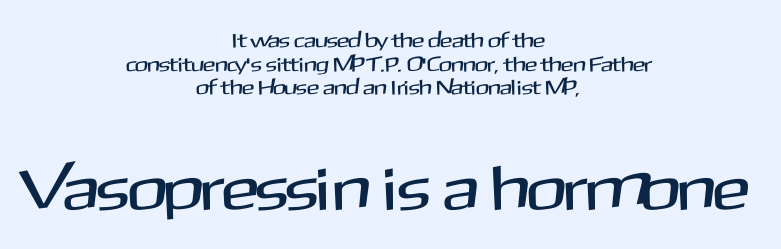
The image shows 63 px sans-serif type, upright; set centered, tight line spacing (1.12x), normal letter spacing, not underlined; the second (bottom) block is 3.0x larger; medium stroke contrast and a medium x-height.
